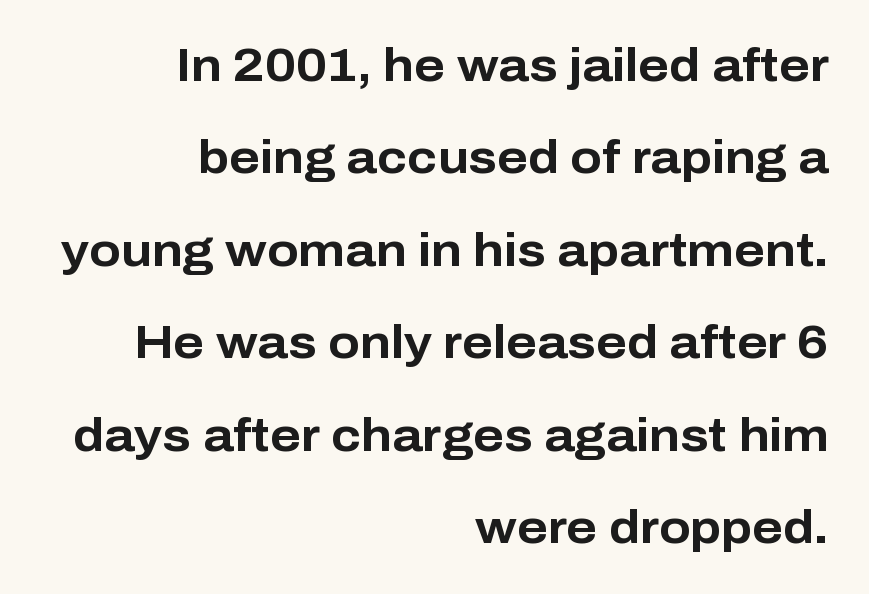
The image shows 46 px bold sans-serif type, upright; set right-aligned, loose line spacing (2.01x), normal letter spacing, not underlined; low stroke contrast and a medium x-height.
